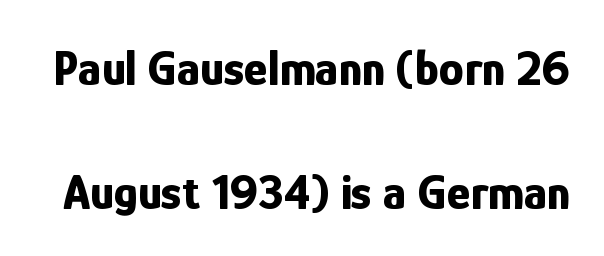
{"serif": "no", "italic": "no", "bold": "yes", "weight": "bold", "width": "condensed", "stroke_contrast": "low", "x_height": "medium", "monospaced": "no", "underline": "no", "line_spacing": "loose", "line_spacing_ratio": 2.48, "letter_spacing": "normal", "letter_spacing_em": 0.0, "glyph_px": 50}
